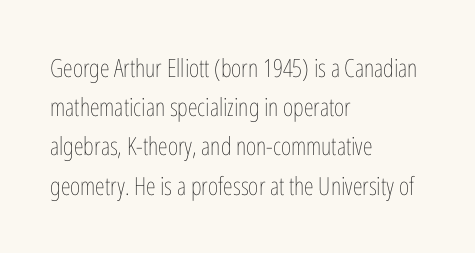
Q: Is the text bold? A: No.
Q: Is the text italic (slanted)? A: No, it is upright.
Q: Is the text underlined? A: No.
Q: How is the paragraph aligned? A: Left-aligned.
Q: Is the spacing between letters normal or unusually wide? A: Normal.
Q: Is the spacing between lines tight, normal or loose? A: Normal.
